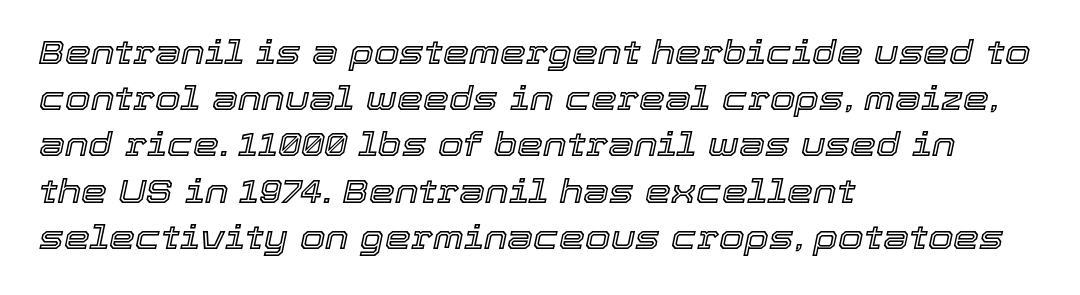
{"italic": "yes", "lean": "right", "slant_degrees": 12, "width": "normal", "x_height": "medium", "monospaced": "no", "underline": "no", "align": "left", "line_spacing": "normal", "line_spacing_ratio": 1.4, "letter_spacing": "normal", "letter_spacing_em": 0.0, "glyph_px": 33}
